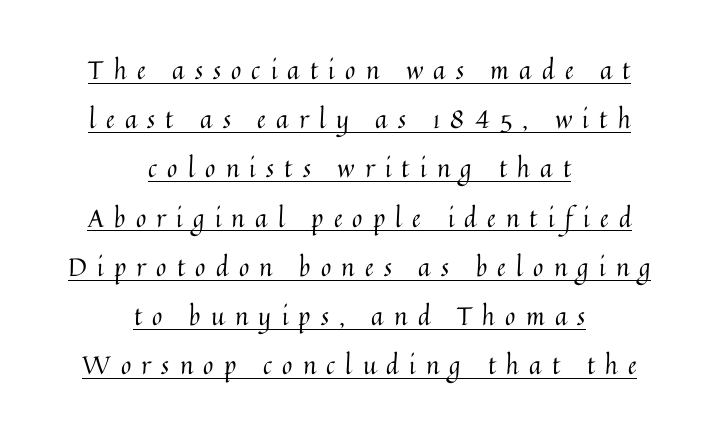
{"bold": "no", "underline": "yes", "align": "center", "line_spacing": "loose", "line_spacing_ratio": 1.97, "letter_spacing": "wide", "letter_spacing_em": 0.41, "glyph_px": 25}
